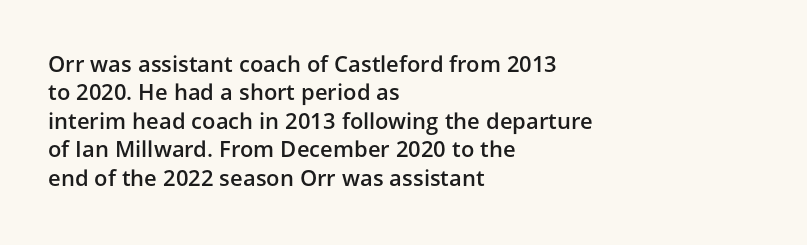
The image shows 22 px text type, upright; set left-aligned, normal line spacing (1.29x), normal letter spacing, not underlined.
